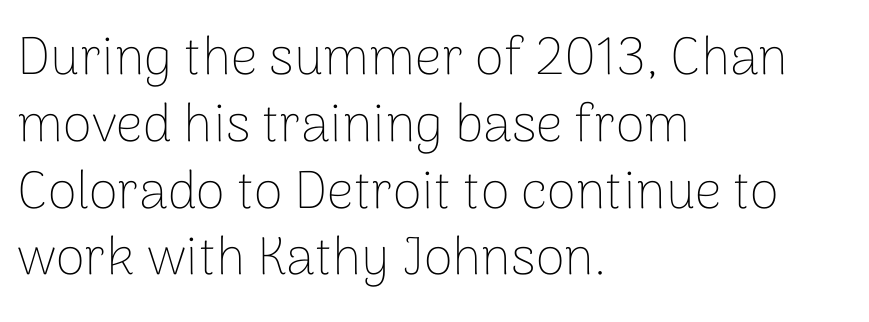
Quick note: interline space is typical. The setting favours the left margin, as ordinary paragraphs usually do. The lettering stays uniformly vertical, giving the passage a roman look. Character widths vary here, with narrow letters taking less room than wide ones.
